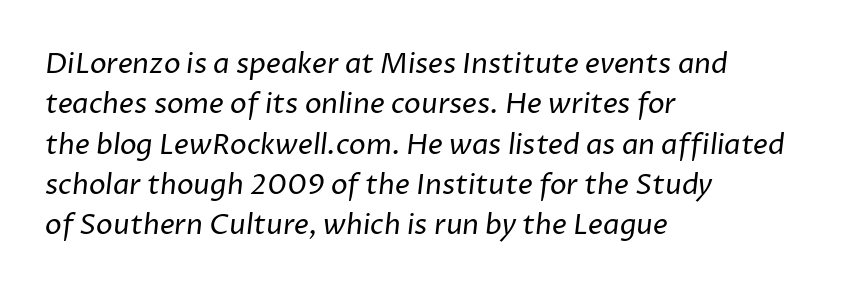
Stroke mass is kept to a normal reading level or below. Letters rest on an invisible, unmarked baseline. Does the leading feel generous? No, just average. Is the letter spacing exaggerated? No — it looks like the ordinary default.
